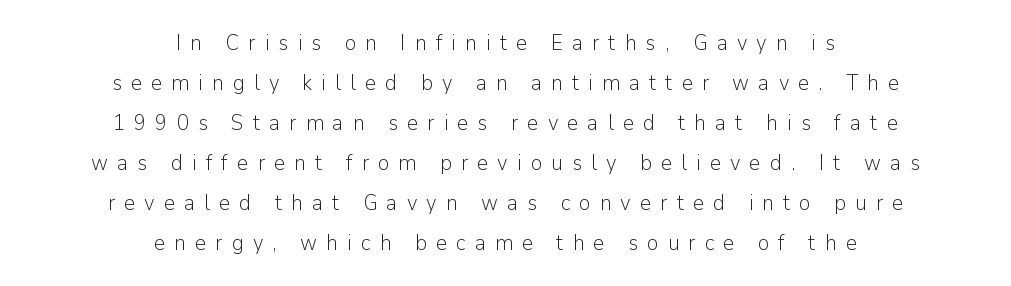
Q: Is the text bold? A: No.
Q: Is the text italic (slanted)? A: No, it is upright.
Q: Is the text underlined? A: No.
Q: How is the paragraph aligned? A: Centered.
Q: Is the spacing between letters normal or unusually wide? A: Unusually wide.
